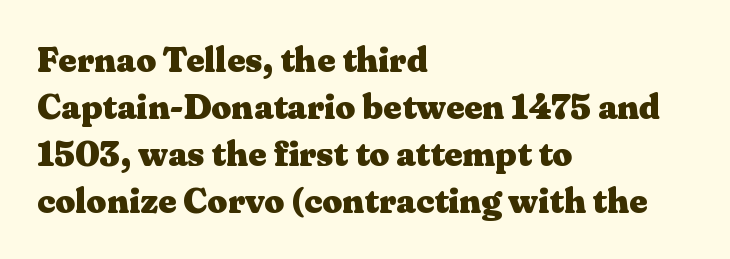
Posture: vertical. This rendering features lettering with no underline. Weight: bold. Line beginnings align vertically; line endings do not.
